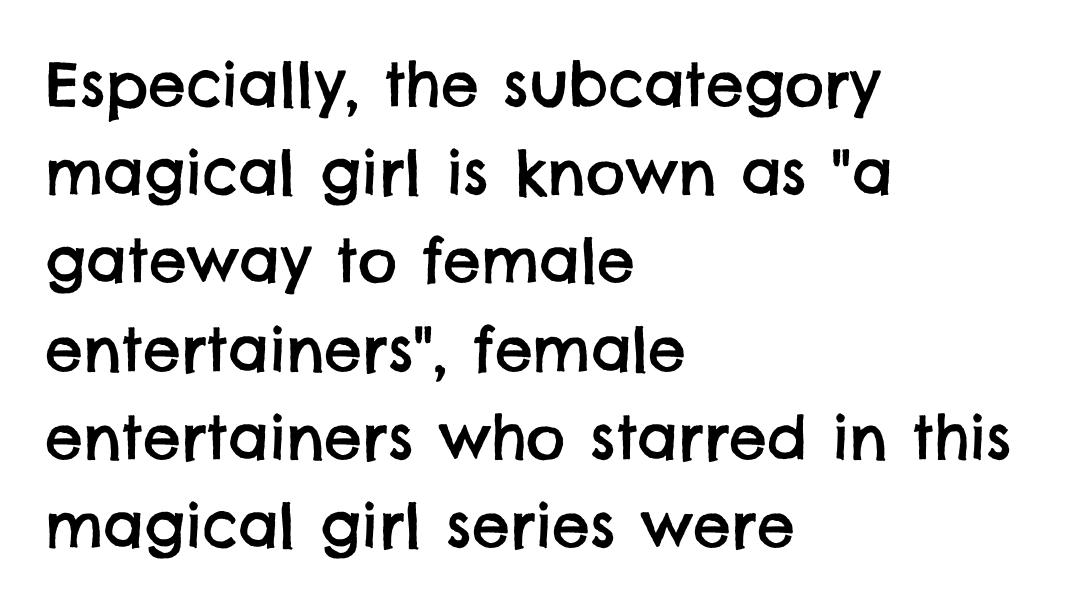
This rendering features lettering with no underline. Do the characters align in a grid? No, the font is proportional. All the whitespace from short lines collects on the right. In terms of leading, this rendering sits right in the middle. Stroke terminals: plain, sans-serif. Observe the ordinary spacing: letters are neighbours, not strangers.
